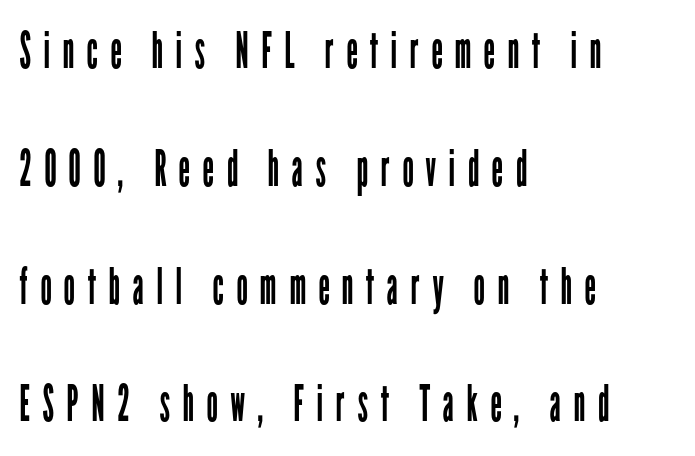
Regarding serifs, this sample does without them. Letters rest on an invisible, unmarked baseline. How are the letters spaced? Widely, with obvious added tracking. Typeset ragged right — the left edge is the straight one. Here the designer chose a conventional face with non-uniform glyph widths. When letters stand straight like this, we call the style roman or upright.
